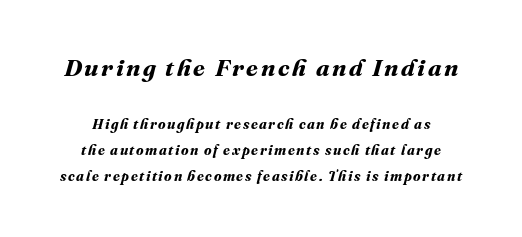
Q: Is the text bold? A: Yes.
Q: Is the text underlined? A: No.
Q: Which block of text is set in a larger size, the first (top) or the second (bottom)? A: The first (top) one.
